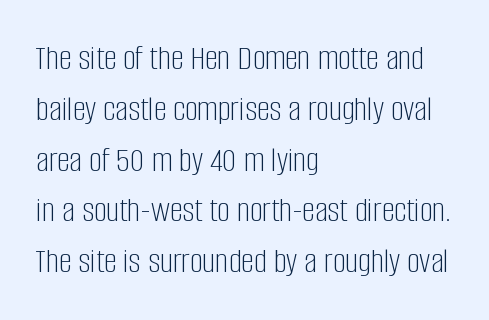
Q: Is the text bold? A: No.
Q: Is the text italic (slanted)? A: No, it is upright.
Q: Is the typeface a serif or a sans-serif typeface? A: Sans-serif.
Q: Is the text underlined? A: No.
Q: How is the paragraph aligned? A: Left-aligned.
Q: Is the spacing between letters normal or unusually wide? A: Normal.
Q: Is the spacing between lines tight, normal or loose? A: Normal.
Q: Width (condensed, normal, or wide)? A: Condensed.
Q: Stroke contrast? A: Low.
Q: x-height? A: Large.
Q: Monospaced? A: No.
